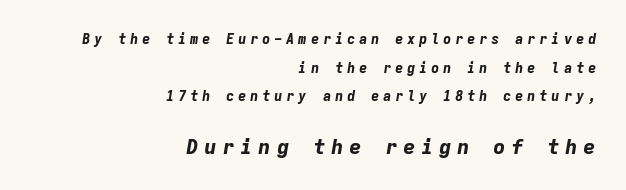
Q: Is the text bold? A: Yes.
Q: Is the text italic (slanted)? A: Yes, it leans right by about 9 degrees.
Q: Is the text underlined? A: No.
Q: How is the paragraph aligned? A: Right-aligned.
Q: Is the spacing between letters normal or unusually wide? A: Unusually wide.
Q: Is the spacing between lines tight, normal or loose? A: Loose.
Q: Which block of text is set in a larger size, the first (top) or the second (bottom)? A: The second (bottom) one.
